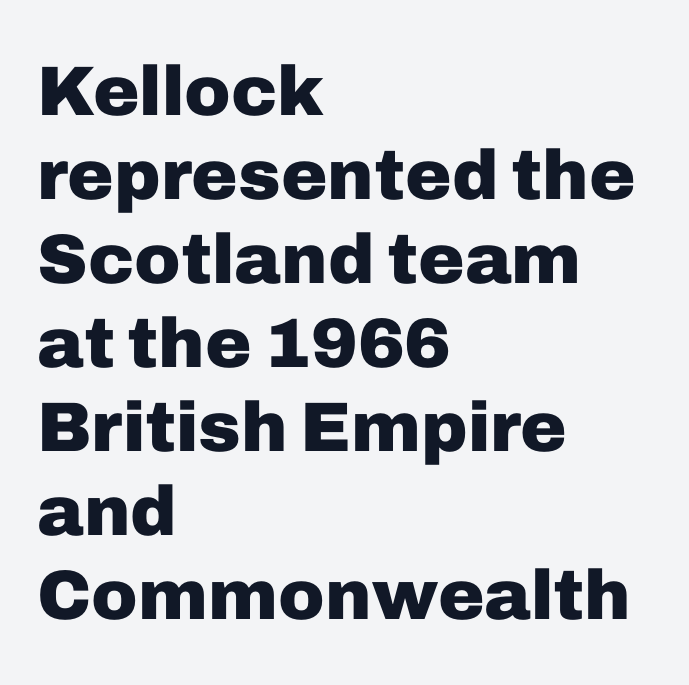
The image shows 70 px heavy sans-serif type, upright; set left-aligned, line spacing 1.2x, normal letter spacing, not underlined; low stroke contrast and a medium x-height.
